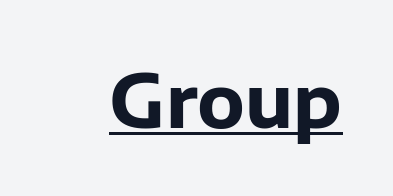
The image shows 74 px bold sans-serif type, upright; set normal letter spacing, underlined; low stroke contrast and a medium x-height.
